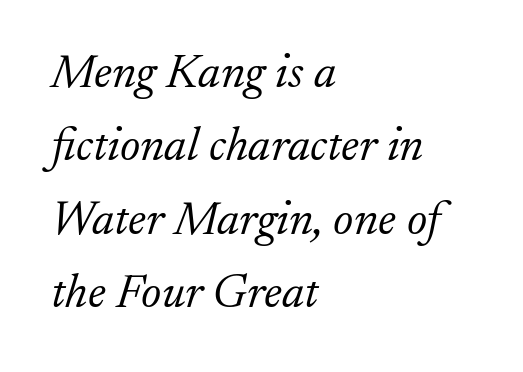
The image shows 48 px light serif type, italic (leaning right); set left-aligned, normal line spacing (1.53x), normal letter spacing, not underlined; low stroke contrast and a small x-height.
